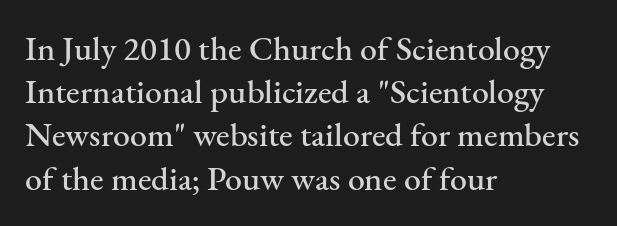
The image shows 34 px serif type, upright; set left-aligned, normal line spacing (1.27x), normal letter spacing, not underlined; medium stroke contrast and a small x-height.
